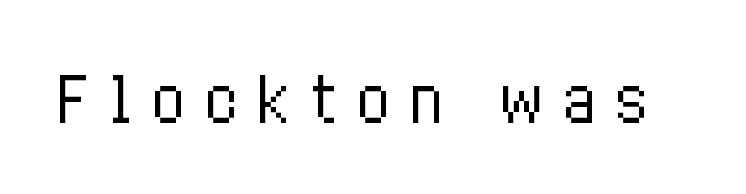
The letters advance in unequal steps, a hallmark of proportional type. Characters remain perfectly vertical along every line. Beneath every word, the page is bare. Heaviness? Minimal to ordinary, like unemphasized prose. Here the glyphs are tracked loosely, breaking word shapes into spaced letters.
